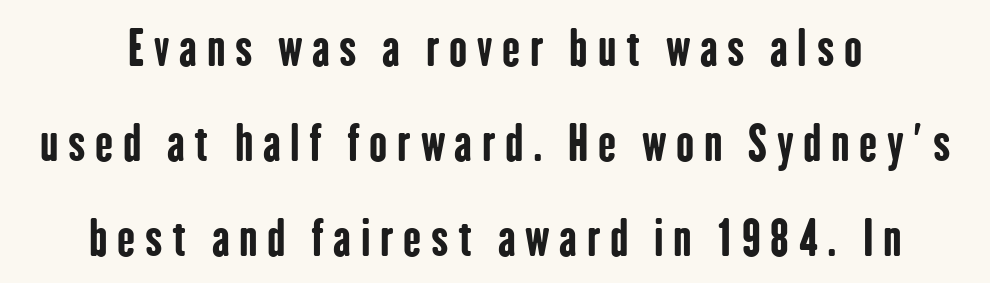
{"serif": "no", "italic": "no", "bold": "yes", "weight": "bold", "width": "condensed", "stroke_contrast": "low", "x_height": "medium", "monospaced": "no", "underline": "no", "align": "center", "line_spacing": "loose", "line_spacing_ratio": 1.98, "letter_spacing": "wide", "letter_spacing_em": 0.2, "glyph_px": 48}
